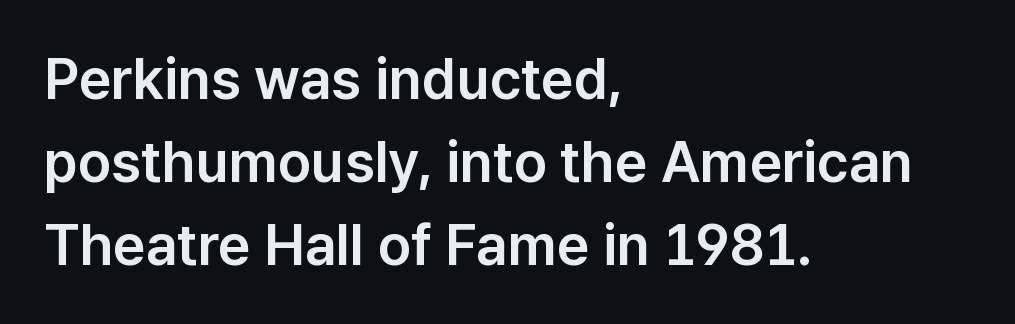
Q: Is the text italic (slanted)? A: No, it is upright.
Q: Is the typeface a serif or a sans-serif typeface? A: Sans-serif.
Q: Is the text underlined? A: No.
Q: How is the paragraph aligned? A: Left-aligned.
Q: Is the spacing between letters normal or unusually wide? A: Normal.
Q: Is the spacing between lines tight, normal or loose? A: Normal.
Q: Width (condensed, normal, or wide)? A: Normal.
Q: Stroke contrast? A: Low.
Q: x-height? A: Medium.
Q: Monospaced? A: No.
